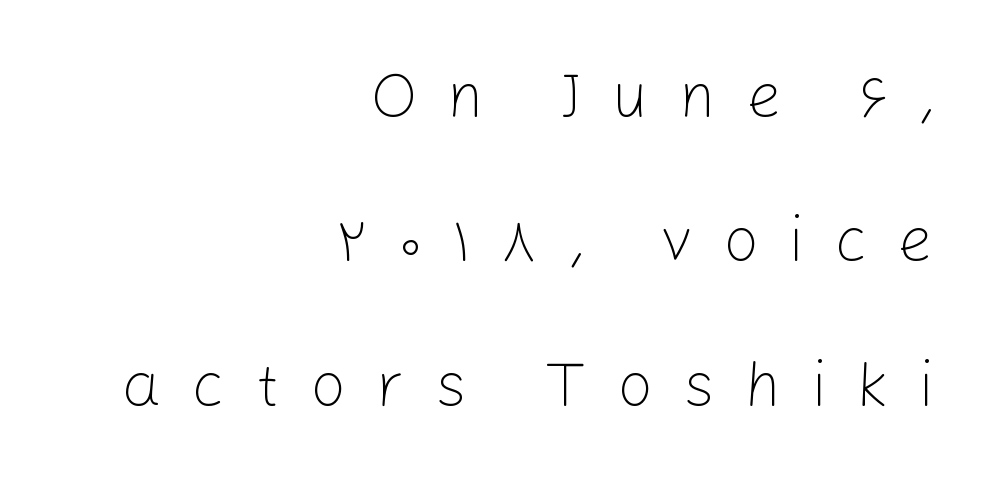
The image shows 63 px light sans-serif type, upright; set right-aligned, loose line spacing (2.29x), unusually wide letter spacing (+0.48 em), not underlined; low stroke contrast and a medium x-height.
